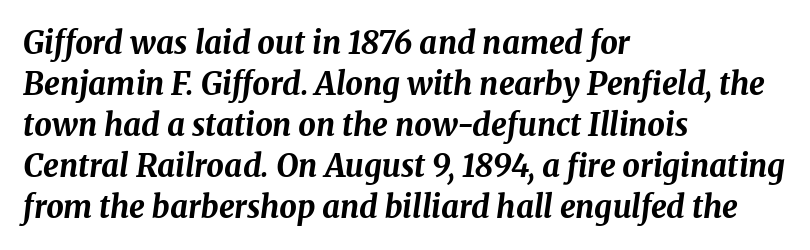
{"italic": "yes", "lean": "right", "slant_degrees": 8, "bold": "yes", "weight": "bold", "width": "normal", "stroke_contrast": "medium", "x_height": "medium", "monospaced": "no", "underline": "no", "align": "left", "line_spacing": "normal", "line_spacing_ratio": 1.32, "letter_spacing": "normal", "letter_spacing_em": 0.0, "glyph_px": 31}
